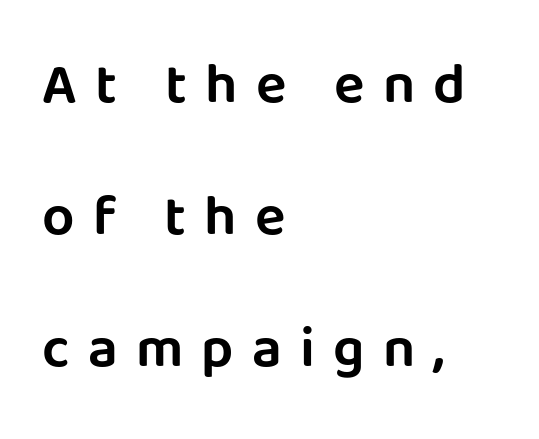
Reading down the block, your eye returns to a fixed left position each line. Vertically, the passage feels expansive, rows floating well apart. Vertical strokes here are truly vertical. This is sans-serif lettering, the kind often seen on screens and signage. A clean baseline with only descenders dipping below it. Looks like regular typesetting: each glyph gets only the width it needs.
